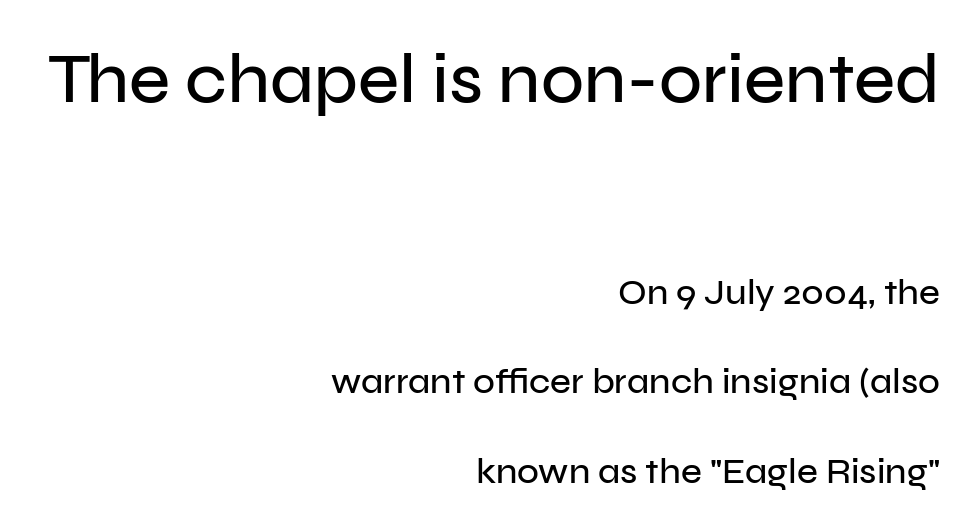
{"serif": "no", "italic": "no", "width": "normal", "stroke_contrast": "low", "x_height": "medium", "monospaced": "no", "underline": "no", "align": "right", "line_spacing": "loose", "line_spacing_ratio": 2.49, "letter_spacing": "normal", "letter_spacing_em": 0.0, "larger_block": "first", "size_ratio": 1.97, "glyph_px": 71}
